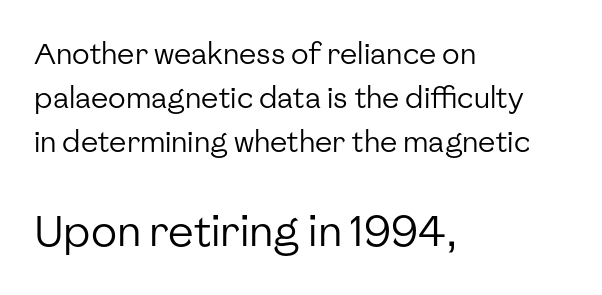
{"serif": "no", "italic": "no", "bold": "no", "weight": "regular", "width": "normal", "stroke_contrast": "low", "x_height": "medium", "monospaced": "no", "underline": "no", "align": "left", "line_spacing": "normal", "line_spacing_ratio": 1.52, "letter_spacing": "normal", "letter_spacing_em": 0.0, "larger_block": "second", "size_ratio": 1.48, "glyph_px": 43}
